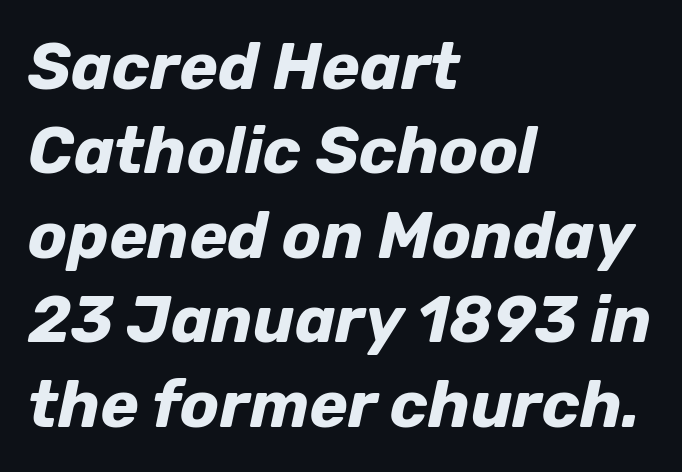
Q: Is the text bold? A: Yes.
Q: Is the text italic (slanted)? A: Yes, it leans right by about 12 degrees.
Q: Is the text underlined? A: No.
Q: How is the paragraph aligned? A: Left-aligned.
Q: Is the spacing between letters normal or unusually wide? A: Normal.
Q: Is the spacing between lines tight, normal or loose? A: Normal.
Q: Width (condensed, normal, or wide)? A: Normal.
Q: Stroke contrast? A: Low.
Q: x-height? A: Medium.
Q: Monospaced? A: No.
